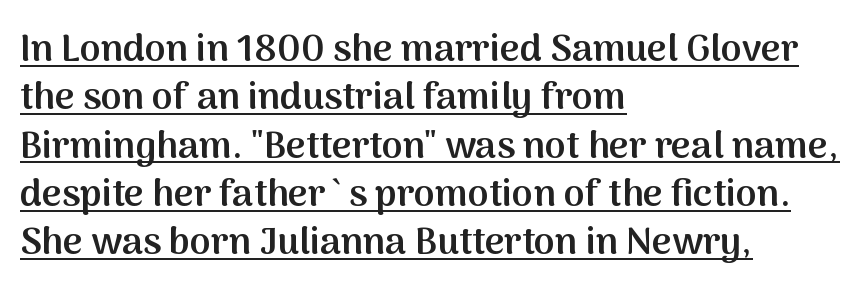
{"serif": "no", "italic": "no", "bold": "semi", "weight": "semibold", "width": "normal", "stroke_contrast": "medium", "x_height": "medium", "monospaced": "no", "underline": "yes", "align": "left", "line_spacing": "normal", "line_spacing_ratio": 1.27, "letter_spacing": "normal", "letter_spacing_em": 0.0, "glyph_px": 38}
